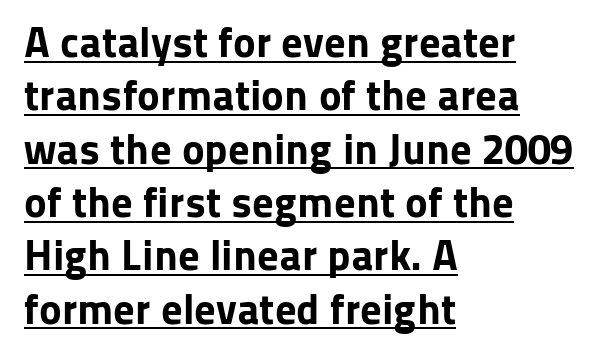
The image shows 43 px bold sans-serif type, upright; set left-aligned, line spacing 1.24x, normal letter spacing, underlined; low stroke contrast and a medium x-height.
